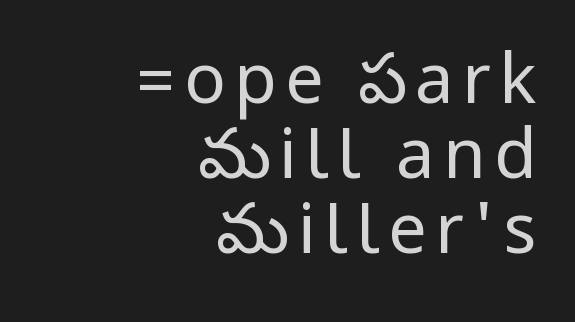
{"serif": "no", "italic": "no", "bold": "no", "weight": "regular", "width": "condensed", "stroke_contrast": "low", "underline": "no", "align": "right", "line_spacing": "tight", "line_spacing_ratio": 1.09, "glyph_px": 69}
